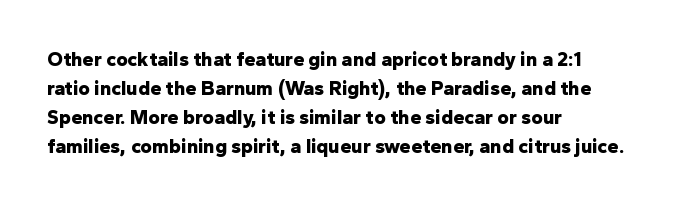
The image shows 20 px bold type, upright; set left-aligned, normal line spacing (1.45x), normal letter spacing, not underlined.
